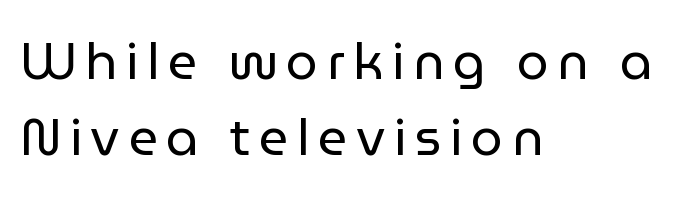
Vertical stems look standard width or narrower in stroke. No italicization has been applied; the sample stays upright. Has an underline been added? It has not. Spacing verdict: proportional, widths tailored to each character.
